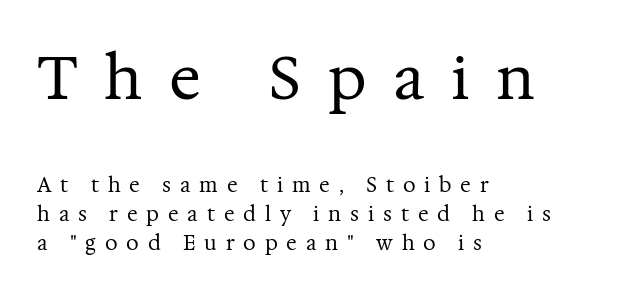
These lines sit exactly where default settings would place them. Nothing heavy about these letters — not bold at all. Type without underlining. The rag falls on the right side of this text block.
